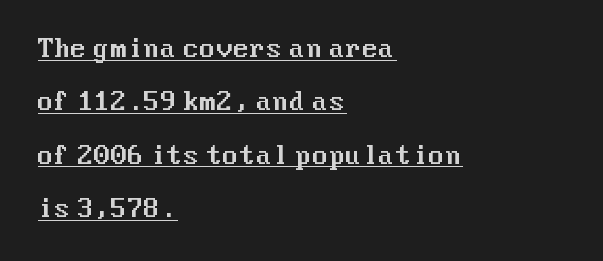
Q: Is the text italic (slanted)? A: No, it is upright.
Q: Is the text underlined? A: Yes.
Q: How is the paragraph aligned? A: Left-aligned.
Q: Is the spacing between letters normal or unusually wide? A: Normal.
Q: Is the spacing between lines tight, normal or loose? A: Loose.
